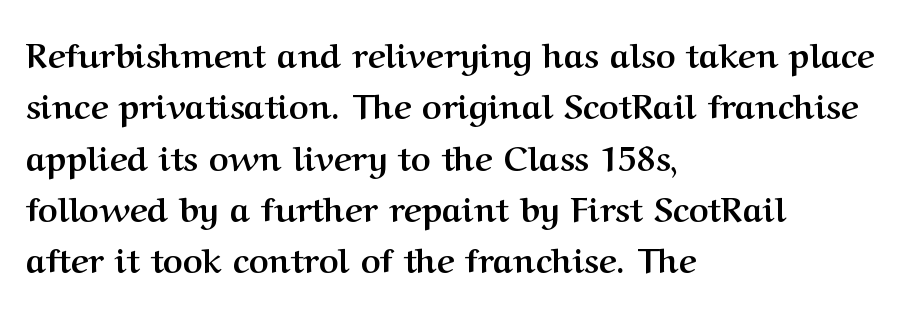
{"serif": "yes", "italic": "no", "bold": "yes", "weight": "semibold", "width": "normal", "stroke_contrast": "medium", "x_height": "medium", "monospaced": "no", "underline": "no", "align": "left", "line_spacing": "normal", "line_spacing_ratio": 1.51, "letter_spacing": "normal", "letter_spacing_em": 0.0, "glyph_px": 34}
